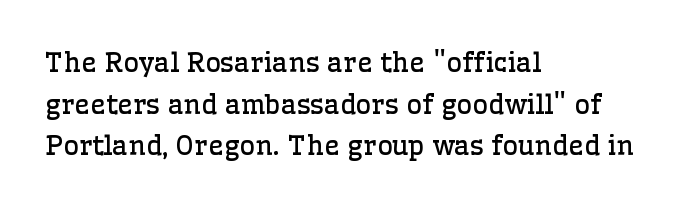
Q: Is the text bold? A: No.
Q: Is the text italic (slanted)? A: No, it is upright.
Q: Is the text underlined? A: No.
Q: How is the paragraph aligned? A: Left-aligned.
Q: Is the spacing between letters normal or unusually wide? A: Normal.
Q: Is the spacing between lines tight, normal or loose? A: Normal.
